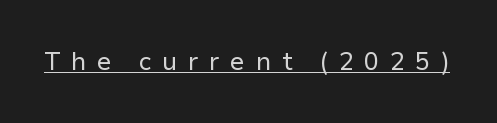
The image shows 25 px text type, upright; set unusually wide letter spacing (+0.42 em), underlined.
